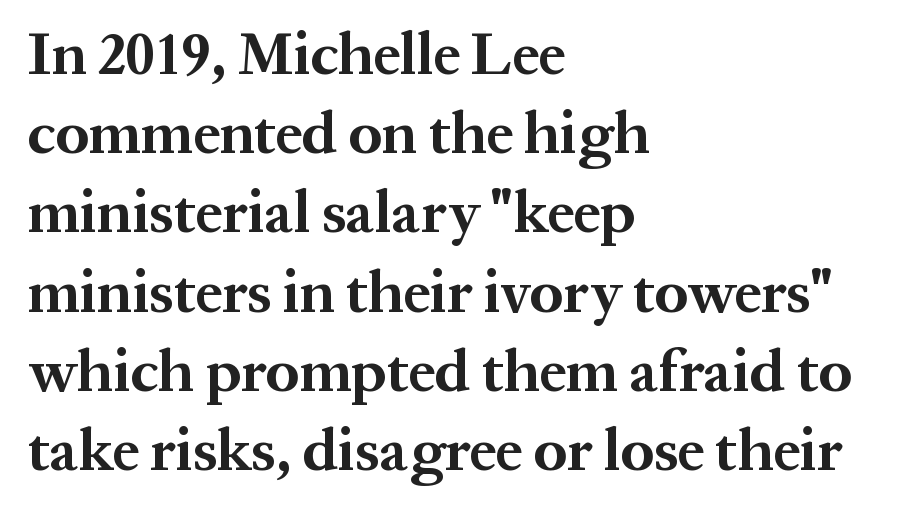
Glance below the letters and you will spot only blank space. Letter spacing: default. The type family on display is of the serif kind. A roman cut, with each character standing at attention. Where is the straight margin? On the left.
